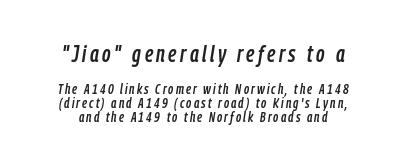
Q: Is the text italic (slanted)? A: Yes, it leans right by about 9 degrees.
Q: Is the text underlined? A: No.
Q: Is the spacing between lines tight, normal or loose? A: Tight.
Q: Which block of text is set in a larger size, the first (top) or the second (bottom)? A: The first (top) one.
